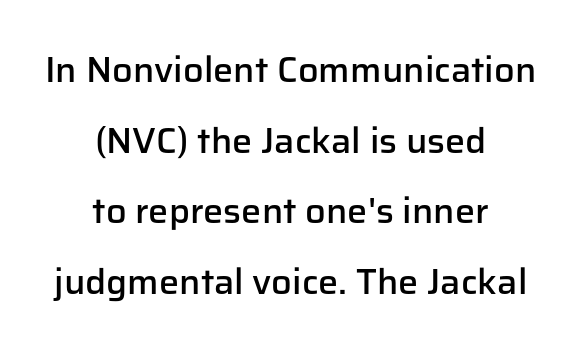
Reading down the column, the eye jumps a long way to each next line. The typeface chosen for these lines omits serifs. Strokes here are thickened, but only to semibold level. The line texture is even and compact thanks to regular tracking. Compared with a flush-left layout, this one balances lines on the center instead.
